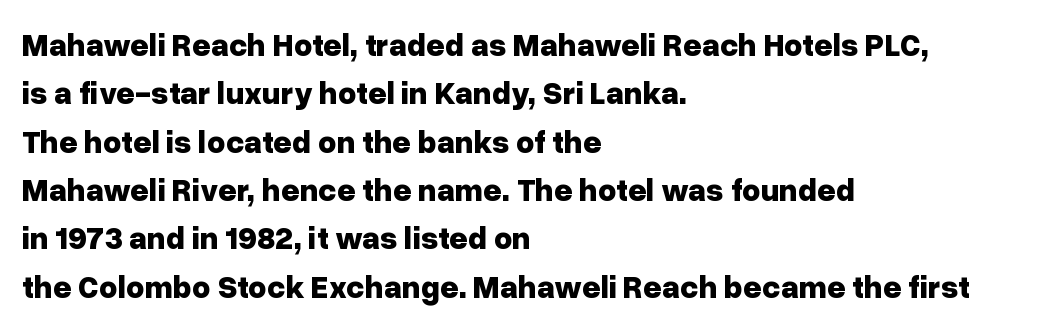
{"serif": "no", "italic": "no", "bold": "yes", "weight": "bold", "width": "normal", "stroke_contrast": "low", "x_height": "medium", "monospaced": "no", "underline": "no", "align": "left", "line_spacing": "normal", "line_spacing_ratio": 1.51, "letter_spacing": "normal", "letter_spacing_em": 0.0, "glyph_px": 32}
